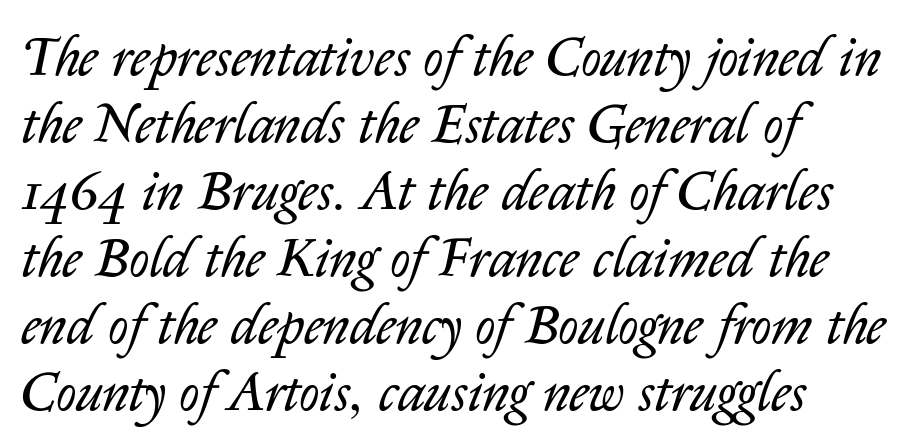
The image shows 55 px regular-weight type, italic (leaning right); set left-aligned, line spacing 1.22x, normal letter spacing, not underlined; low stroke contrast and a medium x-height.
